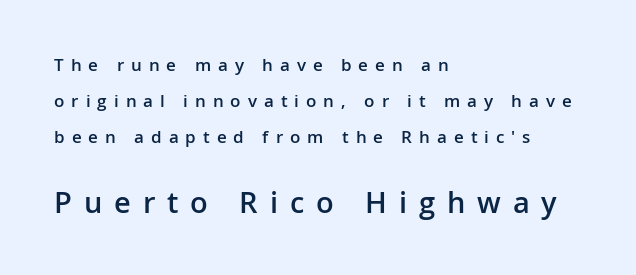
Q: Is the text bold? A: Semi-bold.
Q: Is the text italic (slanted)? A: No, it is upright.
Q: Is the typeface a serif or a sans-serif typeface? A: Sans-serif.
Q: Is the text underlined? A: No.
Q: How is the paragraph aligned? A: Left-aligned.
Q: Is the spacing between letters normal or unusually wide? A: Unusually wide.
Q: Is the spacing between lines tight, normal or loose? A: Loose.
Q: Which block of text is set in a larger size, the first (top) or the second (bottom)? A: The second (bottom) one.
Q: Width (condensed, normal, or wide)? A: Normal.
Q: Stroke contrast? A: Low.
Q: x-height? A: Medium.
Q: Monospaced? A: No.
